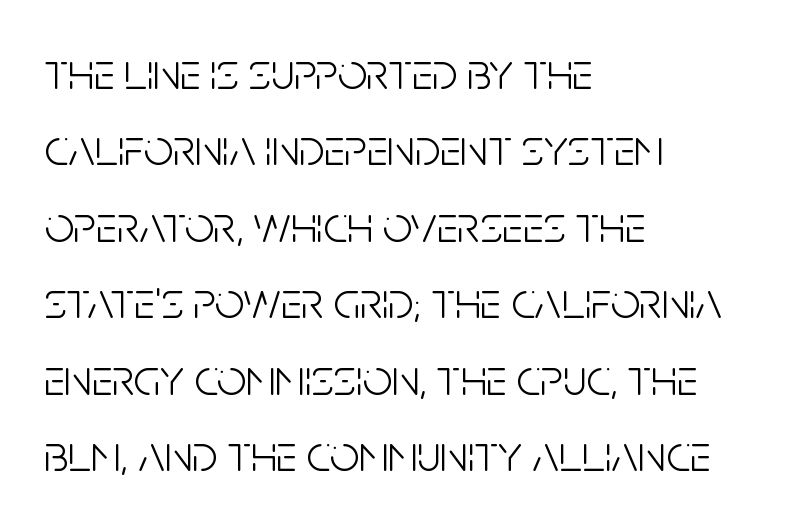
{"serif": "no", "italic": "no", "bold": "no", "weight": "light", "width": "condensed", "stroke_contrast": "low", "x_height": "large", "monospaced": "no", "underline": "no", "align": "left", "line_spacing": "normal", "line_spacing_ratio": 1.47, "letter_spacing": "normal", "letter_spacing_em": 0.0, "glyph_px": 52}
